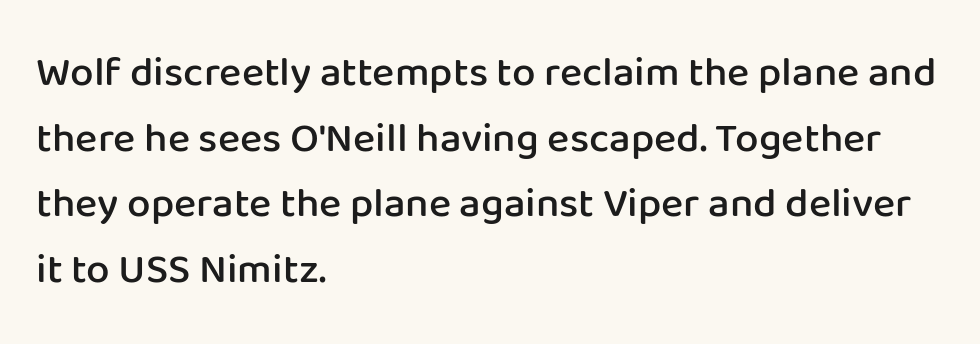
Is there any slant? The stems are plumb. The foot of each line stays bare and open. The passage is arranged the way most books set body copy — flush left. Grotesque or geometric, the face here clearly has no serifs. The letters advance in unequal steps, a hallmark of proportional type. Students, this is semibold: more ink than regular, less than bold.
